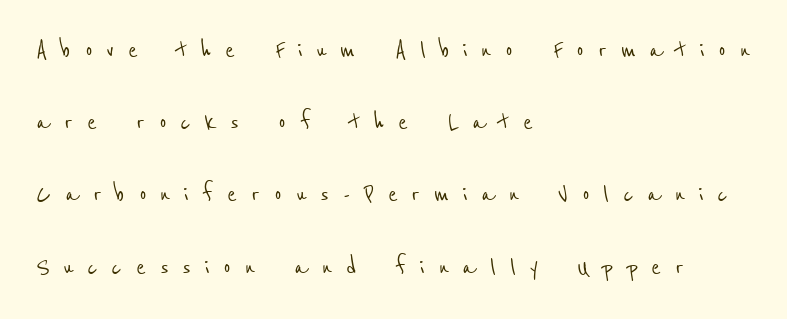
The image shows 29 px condensed sans-serif type; set left-aligned, loose line spacing (2.49x), unusually wide letter spacing (+0.47 em), not underlined; low stroke contrast and a medium x-height.
